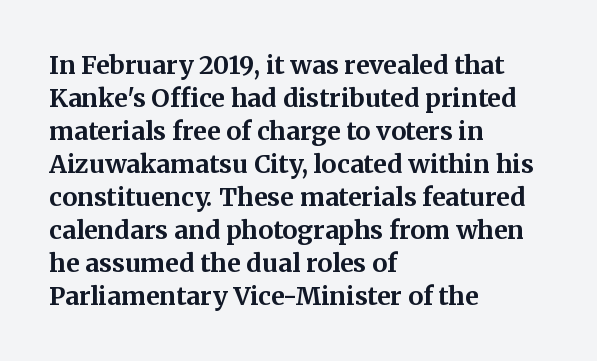
The image shows 25 px bold type, upright; set left-aligned, normal line spacing (1.32x), normal letter spacing, not underlined.
